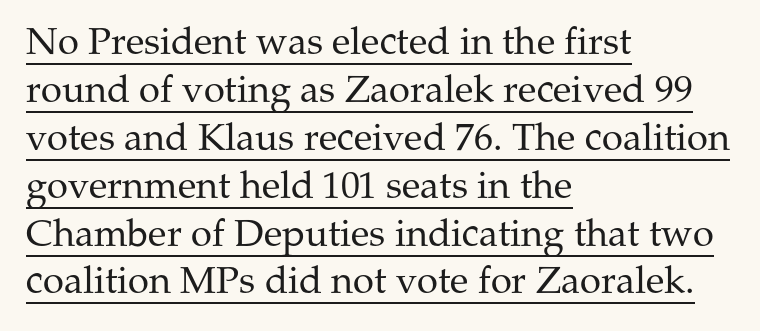
The image shows 38 px regular-weight serif type, upright; set left-aligned, normal line spacing (1.26x), normal letter spacing, underlined; medium stroke contrast and a medium x-height.
